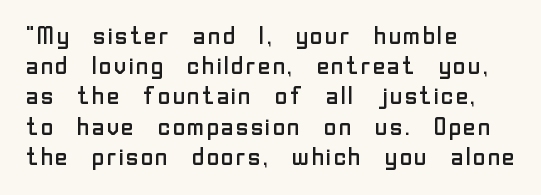
The image shows 25 px text type, upright; set left-aligned, line spacing 1.21x, normal letter spacing, not underlined.
